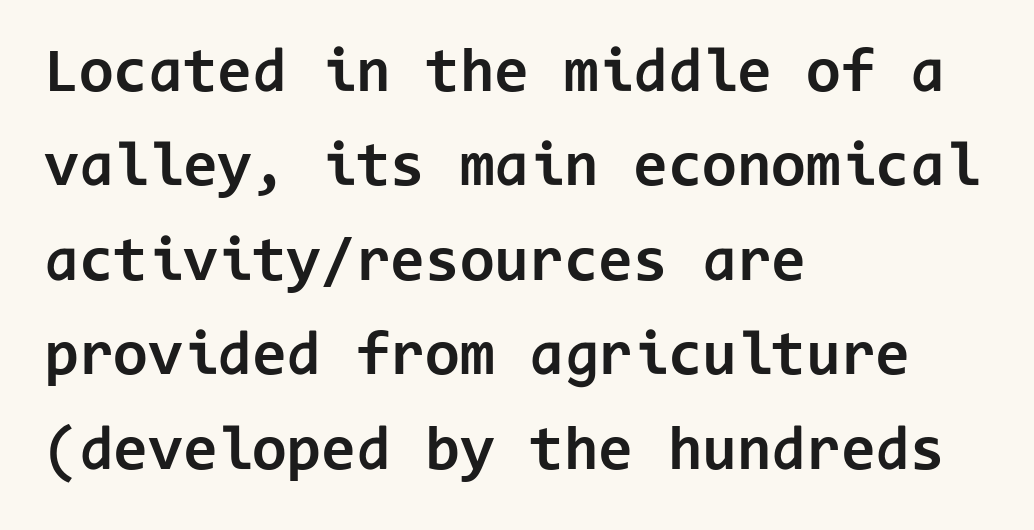
The image shows 63 px bold sans-serif type, upright, monospaced; set left-aligned, normal line spacing (1.5x), normal letter spacing, not underlined; low stroke contrast and a medium x-height.
